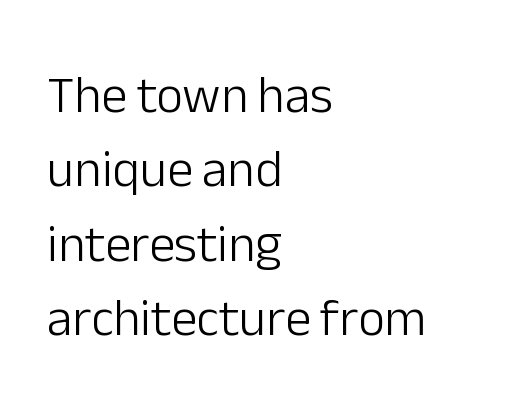
{"serif": "no", "italic": "no", "bold": "no", "weight": "light", "width": "normal", "stroke_contrast": "low", "x_height": "medium", "monospaced": "no", "underline": "no", "align": "left", "line_spacing": "normal", "line_spacing_ratio": 1.43, "letter_spacing": "normal", "letter_spacing_em": 0.0, "glyph_px": 52}
